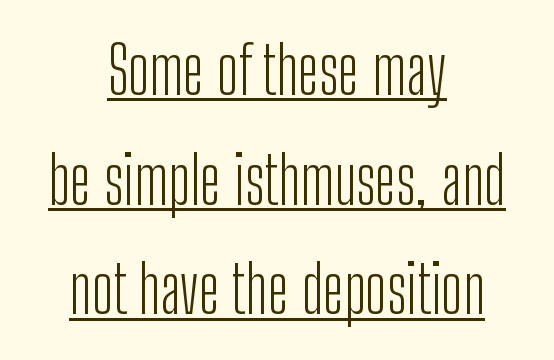
{"serif": "no", "italic": "no", "bold": "no", "weight": "light", "width": "condensed", "stroke_contrast": "low", "x_height": "medium", "monospaced": "no", "underline": "yes", "align": "center", "line_spacing": "normal", "line_spacing_ratio": 1.66, "letter_spacing": "normal", "letter_spacing_em": 0.0, "glyph_px": 66}
